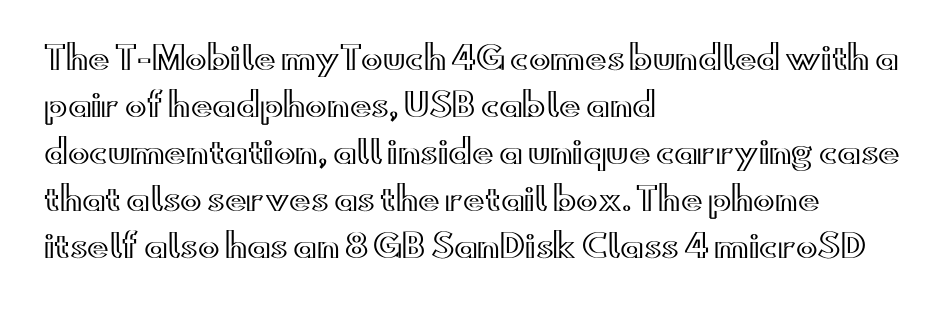
Short note: letters normally spaced. These lines sit exactly where default settings would place them. Character widths vary here, with narrow letters taking less room than wide ones. Each line starts at the same left margin while the right side varies. Clear beneath every line of the passage. A roman cut, with each character standing at attention.
